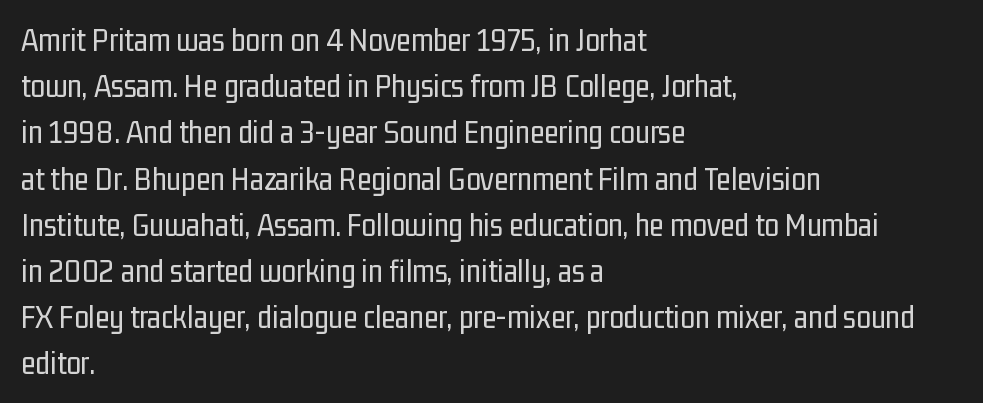
The image shows 33 px regular-weight, condensed sans-serif type, upright; set left-aligned, normal line spacing (1.4x), normal letter spacing, not underlined; low stroke contrast and a medium x-height.
